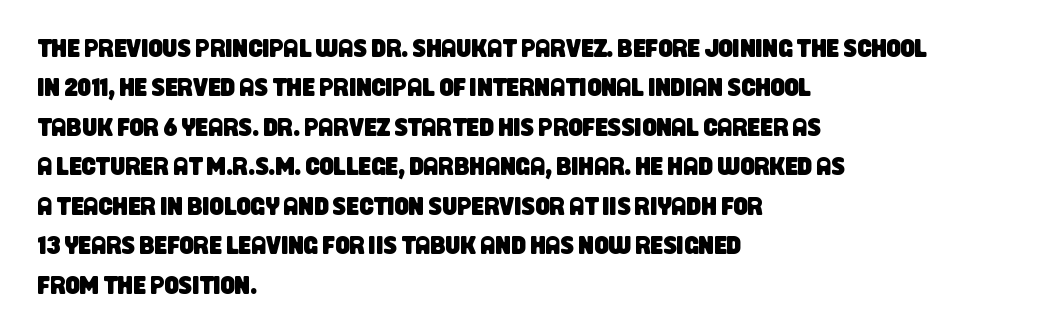
Check the space under the baseline: it is left empty. Line starts are locked; line ends wander. The lines sit at an ordinary, default distance from one another. Standard letterfit; no display-style spreading of the glyphs.
